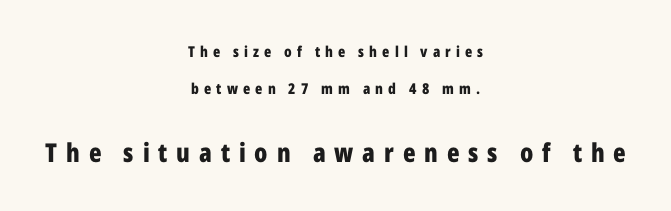
{"italic": "no", "bold": "yes", "underline": "no", "align": "center", "line_spacing": "loose", "line_spacing_ratio": 2.45, "letter_spacing": "wide", "letter_spacing_em": 0.34, "larger_block": "second", "size_ratio": 1.73, "glyph_px": 26}
